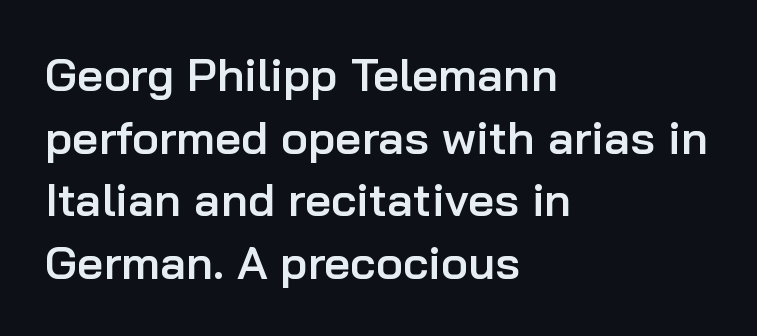
Q: Is the text bold? A: Semi-bold.
Q: Is the text italic (slanted)? A: No, it is upright.
Q: Is the typeface a serif or a sans-serif typeface? A: Sans-serif.
Q: Is the text underlined? A: No.
Q: How is the paragraph aligned? A: Left-aligned.
Q: Is the spacing between letters normal or unusually wide? A: Normal.
Q: Is the spacing between lines tight, normal or loose? A: Normal.
Q: Width (condensed, normal, or wide)? A: Normal.
Q: Stroke contrast? A: Low.
Q: x-height? A: Medium.
Q: Monospaced? A: No.
